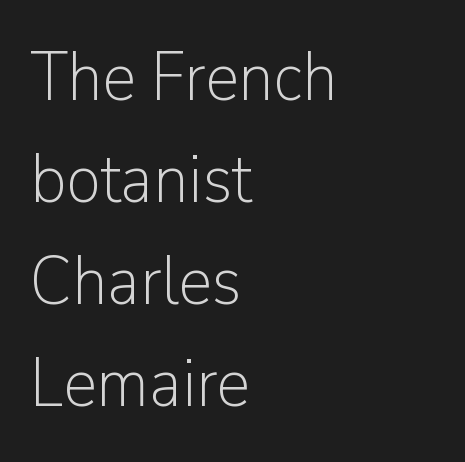
The image shows 69 px light sans-serif type, upright; set left-aligned, normal line spacing (1.48x), normal letter spacing, not underlined; low stroke contrast and a medium x-height.
